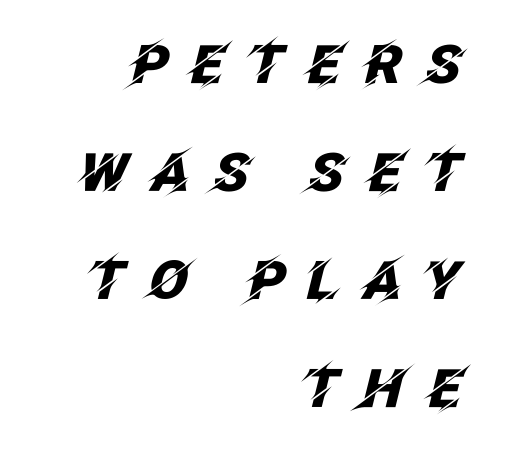
Slanted lettering throughout. Caption: expanded tracking, letters set apart. Students, observe: this is what heavily led, spacious text looks like. A flush-right, rag-left setting is used for this passage. Heavy-handed strokes throughout: this text is bold.
